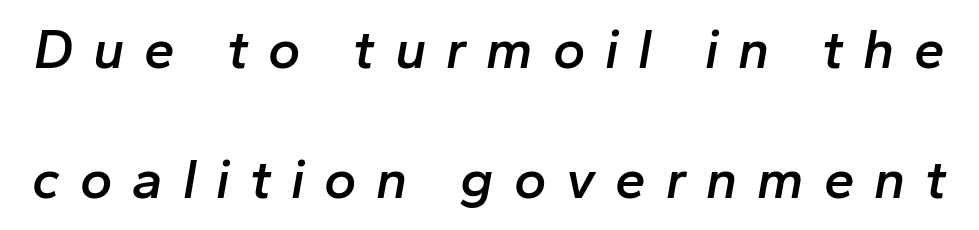
Plain, unruled lines of type. The rendering uses natural spacing where letterforms have individual widths. Letter spacing: wide. Emphasis-style slanted type is in use. Baseline-to-baseline distance is far greater than the letter height.
